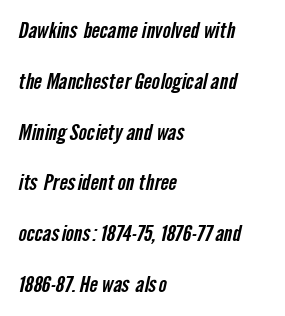
The image shows 22 px text type; set left-aligned, loose line spacing (2.31x), normal letter spacing, not underlined.
